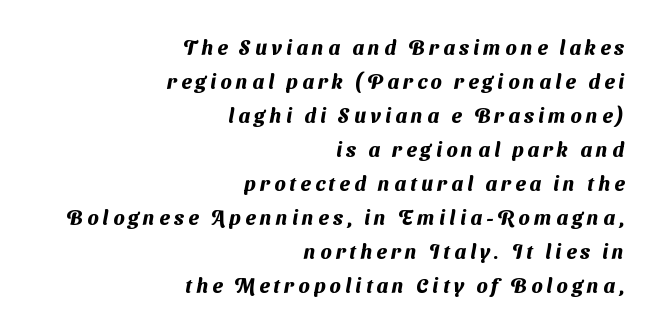
Reading down the column, the eye jumps a familiar distance to each next line. A bare baseline throughout the passage. Is the letter spacing exaggerated? Yes — the characters are pushed far apart. Horizontal alignment here is rightward, an uncommon choice for prose. The letters are bold, with thick, heavy strokes.
